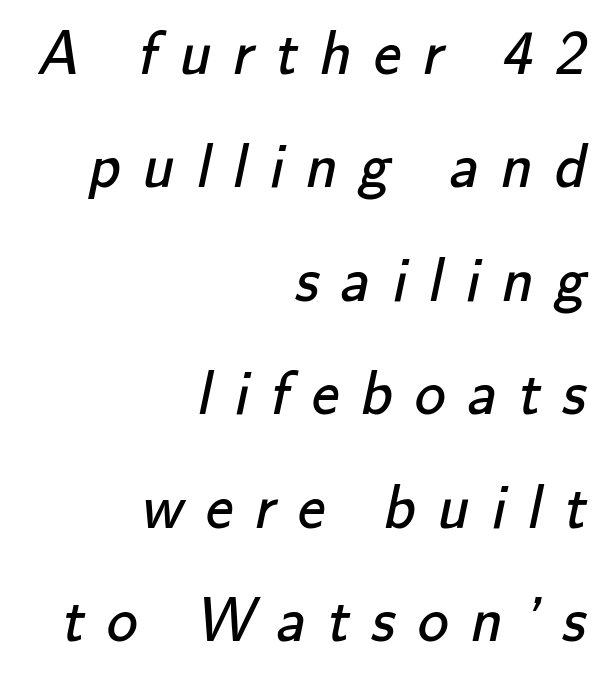
The image shows 62 px regular-weight sans-serif type; set right-aligned, line spacing 1.83x, unusually wide letter spacing (+0.35 em), not underlined; low stroke contrast and a small x-height.
